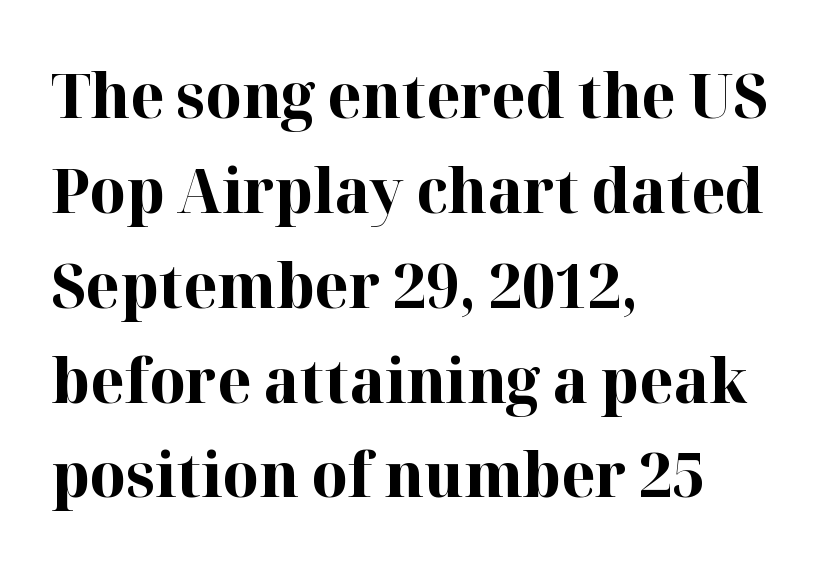
Spacing verdict: proportional, widths tailored to each character. You'd pick this weight for a headline — it's a proper bold. No extra tracking has been applied to these lines. Italic? Not at all — the glyphs are vertical. Any mark beneath the type? The region is blank. Each letter's strokes conclude with small projecting serifs.
